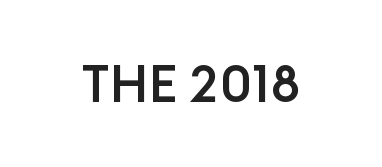
Q: Is the text italic (slanted)? A: No, it is upright.
Q: Is the typeface a serif or a sans-serif typeface? A: Sans-serif.
Q: Is the text underlined? A: No.
Q: Is the spacing between letters normal or unusually wide? A: Normal.
Q: Width (condensed, normal, or wide)? A: Normal.
Q: Stroke contrast? A: Low.
Q: x-height? A: Large.
Q: Monospaced? A: No.
